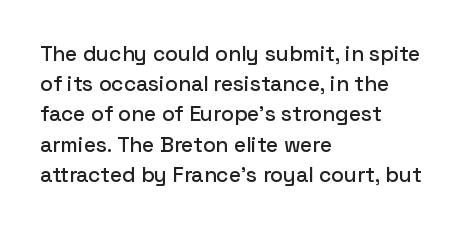
The lines sit at an ordinary, default distance from one another. In terms of posture, this sample is upright. What stands out about the letter spacing? Nothing — it is the standard amount. Leftover space on each line is placed entirely after the last word. Check the space under the baseline: it is left empty.
